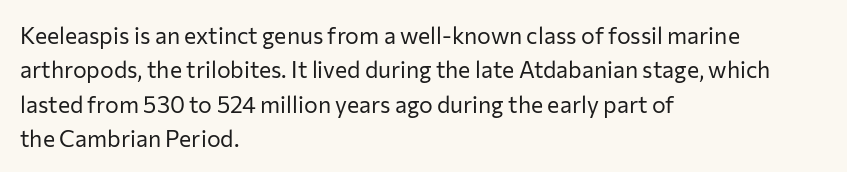
{"italic": "no", "bold": "no", "underline": "no", "align": "left", "line_spacing": "normal", "line_spacing_ratio": 1.49, "letter_spacing": "normal", "letter_spacing_em": 0.0, "glyph_px": 23}
